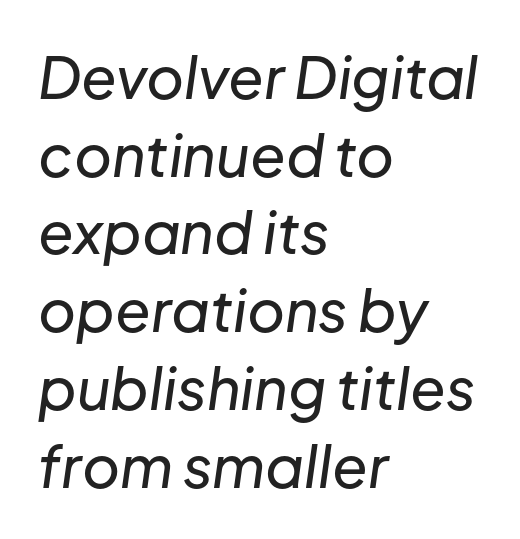
The image shows 58 px text type, italic (leaning right); set left-aligned, normal line spacing (1.34x), normal letter spacing, not underlined; low stroke contrast and a medium x-height.
